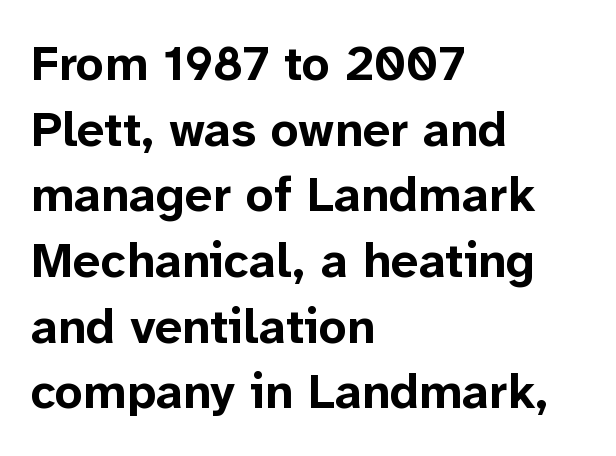
{"serif": "no", "italic": "no", "bold": "yes", "weight": "bold", "width": "normal", "stroke_contrast": "low", "x_height": "medium", "monospaced": "no", "underline": "no", "align": "left", "line_spacing": "normal", "line_spacing_ratio": 1.34, "letter_spacing": "normal", "letter_spacing_em": 0.0, "glyph_px": 49}
